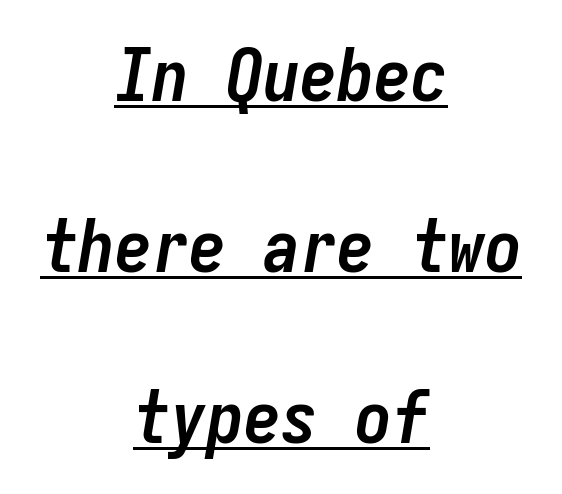
{"italic": "yes", "lean": "right", "slant_degrees": 9, "bold": "yes", "weight": "semibold", "width": "condensed", "stroke_contrast": "low", "x_height": "medium", "monospaced": "yes", "underline": "yes", "align": "center", "line_spacing": "loose", "line_spacing_ratio": 2.31, "letter_spacing": "normal", "letter_spacing_em": 0.0, "glyph_px": 74}
